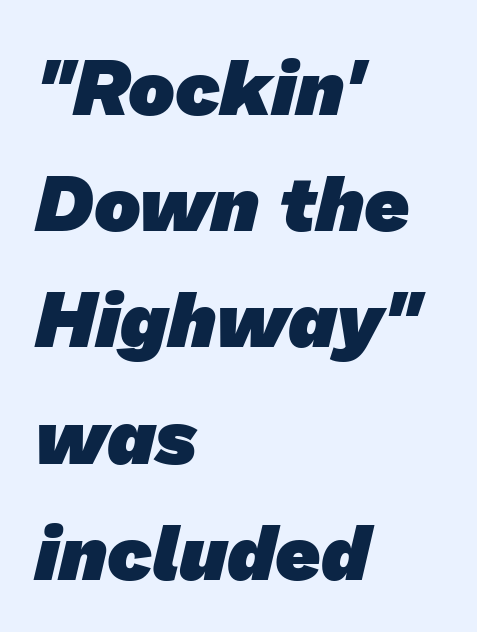
Q: Is the text bold? A: Yes.
Q: Is the typeface a serif or a sans-serif typeface? A: Sans-serif.
Q: Is the text underlined? A: No.
Q: How is the paragraph aligned? A: Left-aligned.
Q: Is the spacing between letters normal or unusually wide? A: Normal.
Q: Is the spacing between lines tight, normal or loose? A: Normal.
Q: Width (condensed, normal, or wide)? A: Normal.
Q: Stroke contrast? A: Low.
Q: x-height? A: Medium.
Q: Monospaced? A: No.
